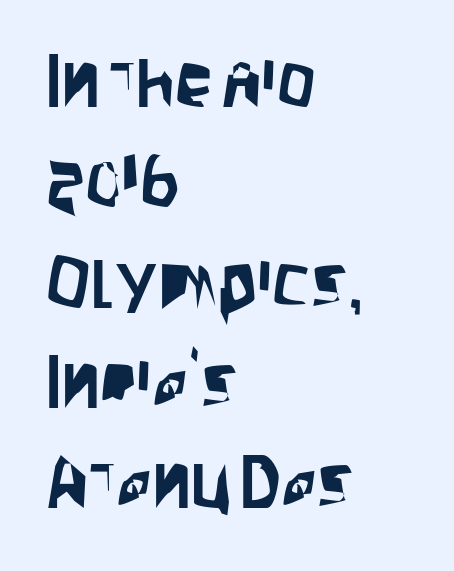
The image shows 76 px condensed sans-serif type, upright; set left-aligned, normal line spacing (1.32x), normal letter spacing, not underlined; low stroke contrast and a large x-height.
